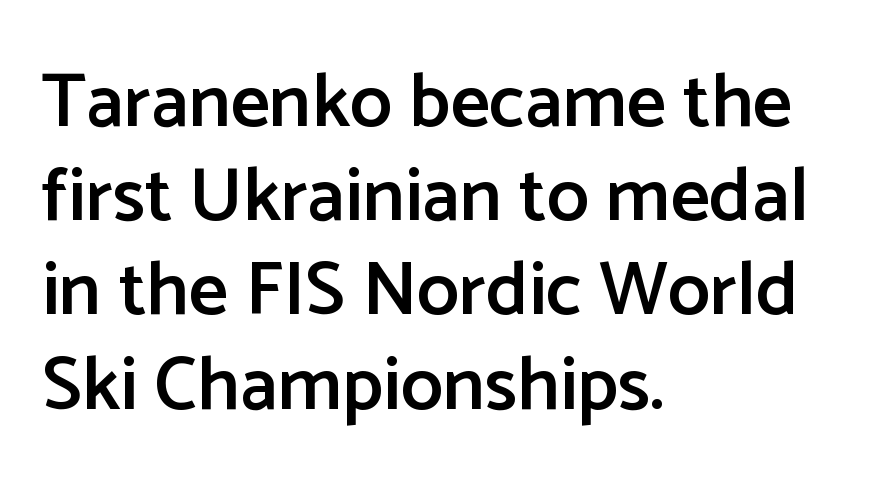
The image shows 76 px semibold sans-serif type, upright; set left-aligned, line spacing 1.24x, normal letter spacing, not underlined; low stroke contrast and a medium x-height.
